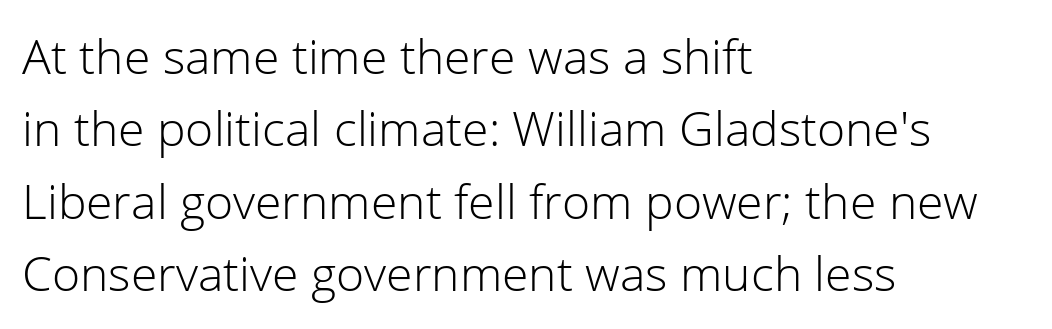
{"serif": "no", "italic": "no", "bold": "no", "weight": "light", "width": "normal", "stroke_contrast": "low", "x_height": "medium", "monospaced": "no", "underline": "no", "align": "left", "line_spacing": "normal", "line_spacing_ratio": 1.51, "letter_spacing": "normal", "letter_spacing_em": 0.0, "glyph_px": 48}
